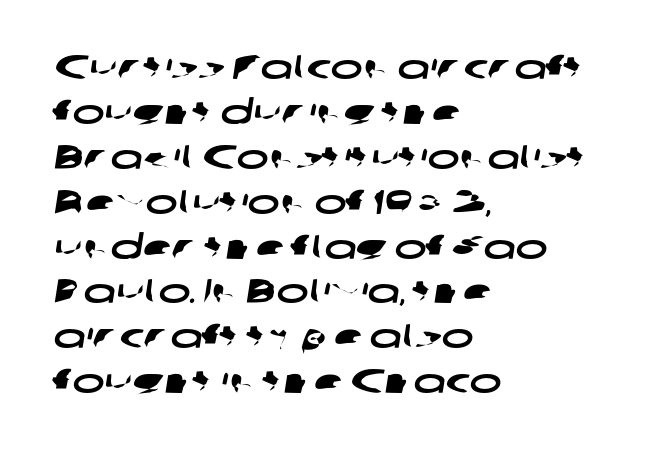
Q: Is the typeface a serif or a sans-serif typeface? A: Sans-serif.
Q: Is the text underlined? A: No.
Q: How is the paragraph aligned? A: Left-aligned.
Q: Is the spacing between letters normal or unusually wide? A: Normal.
Q: Is the spacing between lines tight, normal or loose? A: Normal.
Q: Width (condensed, normal, or wide)? A: Wide.
Q: Stroke contrast? A: Low.
Q: x-height? A: Medium.
Q: Monospaced? A: No.
